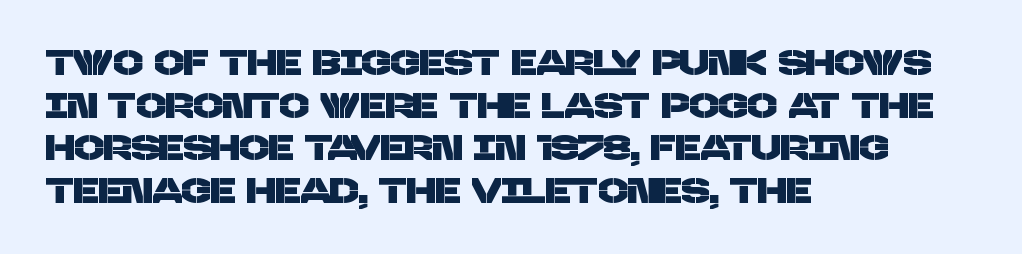
The image shows 35 px sans-serif type; set left-aligned, line spacing 1.22x, normal letter spacing, not underlined; low stroke contrast and a large x-height.
